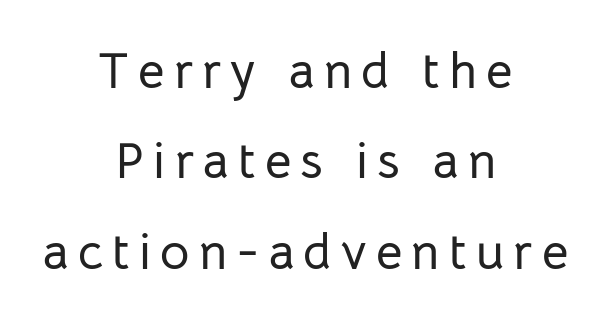
Q: Is the text italic (slanted)? A: No, it is upright.
Q: Is the typeface a serif or a sans-serif typeface? A: Sans-serif.
Q: Is the text underlined? A: No.
Q: How is the paragraph aligned? A: Centered.
Q: Width (condensed, normal, or wide)? A: Normal.
Q: Stroke contrast? A: Low.
Q: x-height? A: Medium.
Q: Monospaced? A: No.
